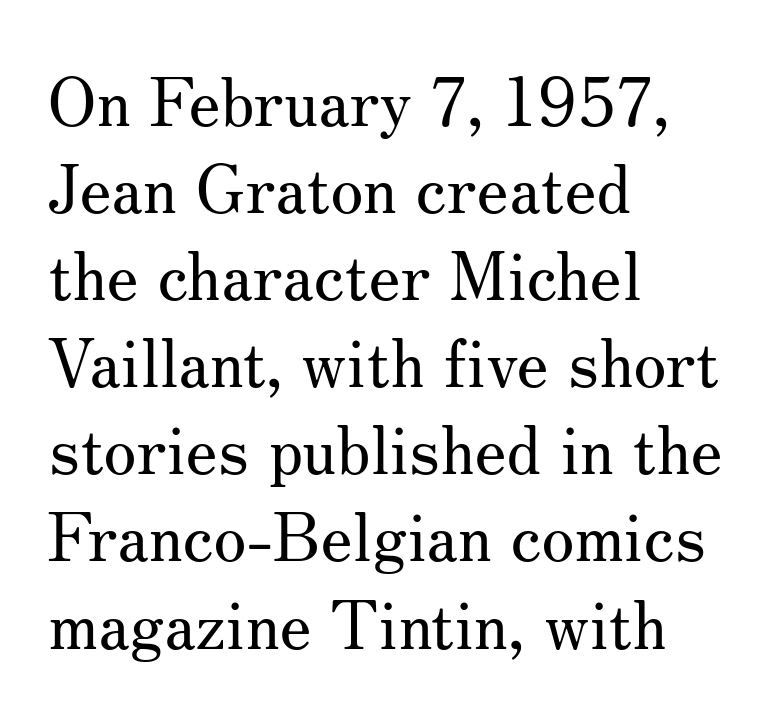
The image shows 67 px regular-weight serif type, upright; set left-aligned, normal line spacing (1.3x), normal letter spacing, not underlined; medium stroke contrast and a small x-height.
